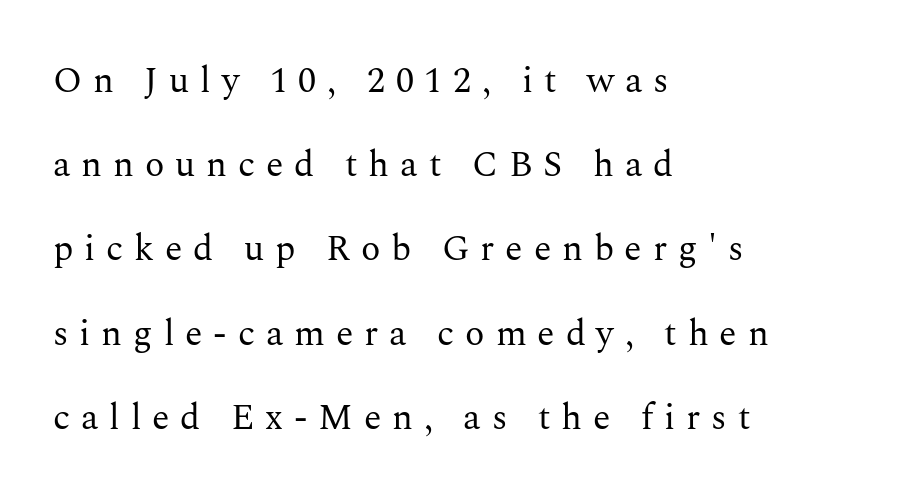
The image shows 36 px regular-weight serif type, upright; set left-aligned, loose line spacing (2.34x), unusually wide letter spacing (+0.3 em), not underlined; medium stroke contrast and a medium x-height.
